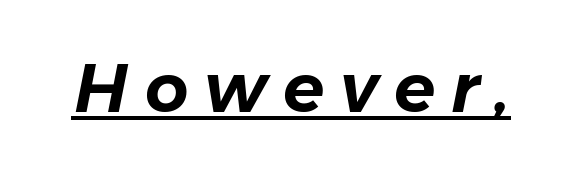
{"italic": "yes", "lean": "right", "slant_degrees": 11, "width": "normal", "stroke_contrast": "low", "x_height": "medium", "monospaced": "no", "underline": "yes", "letter_spacing": "wide", "letter_spacing_em": 0.23, "glyph_px": 68}
